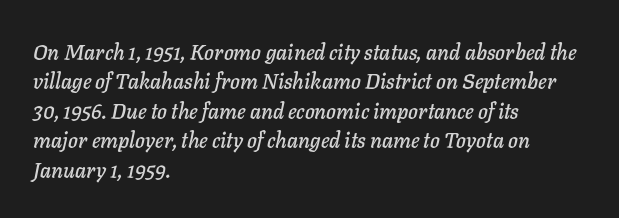
Q: Is the text italic (slanted)? A: Yes, it leans right by about 11 degrees.
Q: Is the text underlined? A: No.
Q: How is the paragraph aligned? A: Left-aligned.
Q: Is the spacing between letters normal or unusually wide? A: Normal.
Q: Is the spacing between lines tight, normal or loose? A: Normal.
